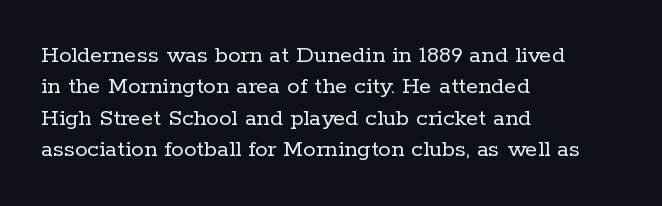
No letter is thick-stroked: the sample isn't bold. This is roman type, the default non-slanted kind. One glance says typical: line gaps are just what's usual. Plain, unruled lines of type. This sample is left-justified, so line endings fall wherever the words run out.
